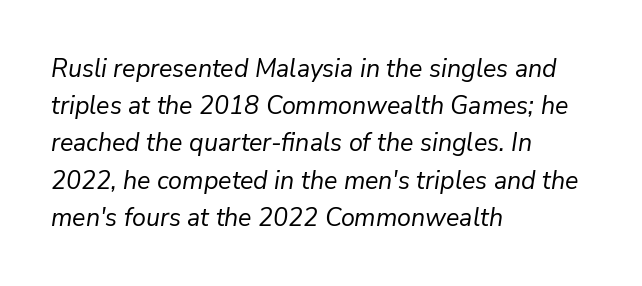
Q: Is the text bold? A: No.
Q: Is the text italic (slanted)? A: Yes, it leans right by about 9 degrees.
Q: Is the text underlined? A: No.
Q: How is the paragraph aligned? A: Left-aligned.
Q: Is the spacing between letters normal or unusually wide? A: Normal.
Q: Is the spacing between lines tight, normal or loose? A: Normal.
